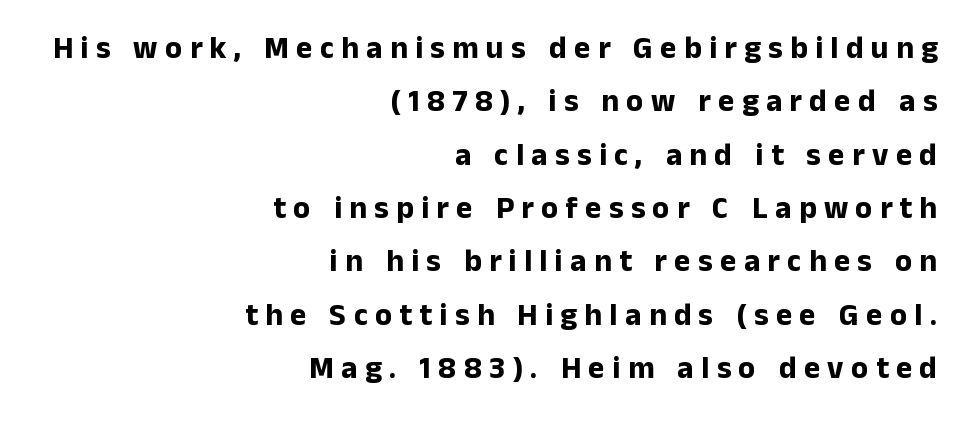
Q: Is the text bold? A: Yes.
Q: Is the text italic (slanted)? A: No, it is upright.
Q: Is the typeface a serif or a sans-serif typeface? A: Sans-serif.
Q: Is the text underlined? A: No.
Q: How is the paragraph aligned? A: Right-aligned.
Q: Is the spacing between letters normal or unusually wide? A: Unusually wide.
Q: Width (condensed, normal, or wide)? A: Normal.
Q: Stroke contrast? A: Low.
Q: x-height? A: Medium.
Q: Monospaced? A: No.
